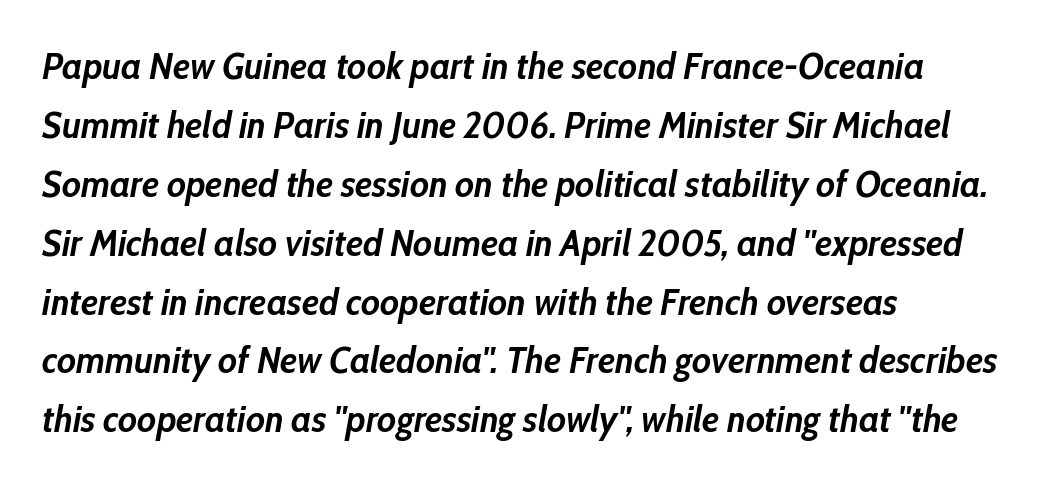
Honestly, there is no underline to notice here at all. Horizontal bands of white between lines are of average thickness. Emphasis by weight is at full strength: bold. Spacing verdict: proportional, widths tailored to each character. The passage shown leans; its letterforms are oblique. The rendering keeps characters at their native spacing.
